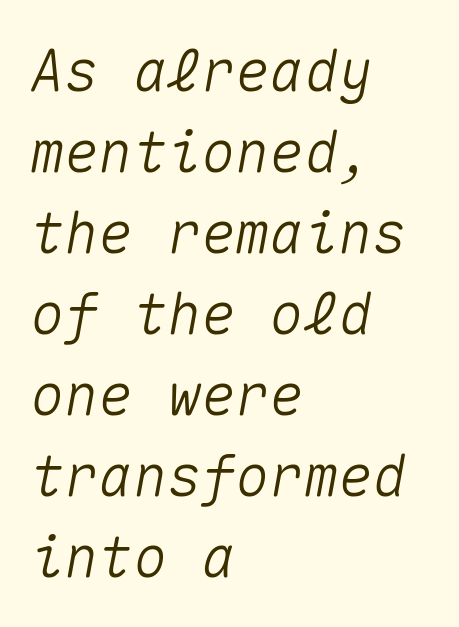
{"italic": "yes", "lean": "right", "slant_degrees": 10, "width": "normal", "stroke_contrast": "medium", "x_height": "medium", "monospaced": "yes", "underline": "no", "align": "left", "line_spacing": "normal", "line_spacing_ratio": 1.42, "letter_spacing": "normal", "letter_spacing_em": 0.0, "glyph_px": 57}
